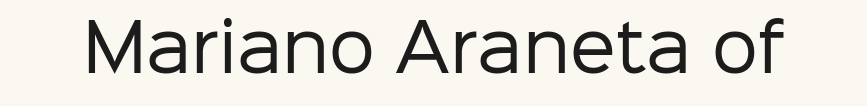
Q: Is the text bold? A: No.
Q: Is the text italic (slanted)? A: No, it is upright.
Q: Is the typeface a serif or a sans-serif typeface? A: Sans-serif.
Q: Is the text underlined? A: No.
Q: Is the spacing between letters normal or unusually wide? A: Normal.
Q: Width (condensed, normal, or wide)? A: Normal.
Q: Stroke contrast? A: Low.
Q: x-height? A: Medium.
Q: Monospaced? A: No.
